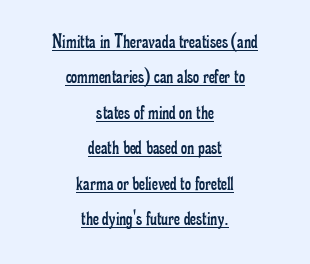
Q: Is the text bold? A: No.
Q: Is the text italic (slanted)? A: No, it is upright.
Q: Is the text underlined? A: Yes.
Q: How is the paragraph aligned? A: Centered.
Q: Is the spacing between letters normal or unusually wide? A: Normal.
Q: Is the spacing between lines tight, normal or loose? A: Normal.
